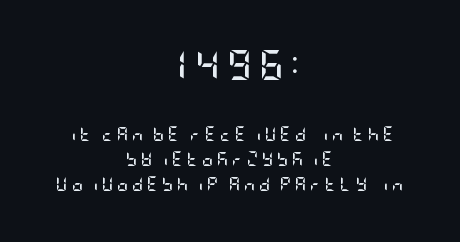
{"serif": "no", "italic": "no", "bold": "yes", "weight": "semibold", "width": "condensed", "stroke_contrast": "low", "x_height": "large", "underline": "no", "align": "center", "line_spacing_ratio": 1.78, "letter_spacing": "wide", "letter_spacing_em": 0.26, "larger_block": "first", "size_ratio": 2.14, "glyph_px": 30}
